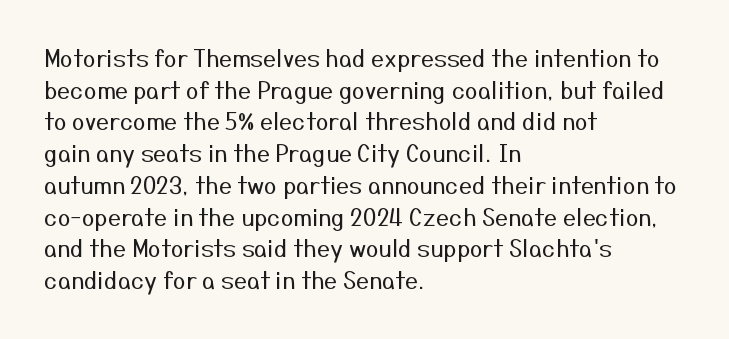
A roman cut, with each character standing at attention. Line spacing here is normal. The text block is weighted toward the left margin, trailing off unevenly rightward. Lines of text with bare space underneath. Nothing unusual about the tracking: characters are spaced as the font intends. A quiet, ordinary-to-light weight characterises the typeface.
